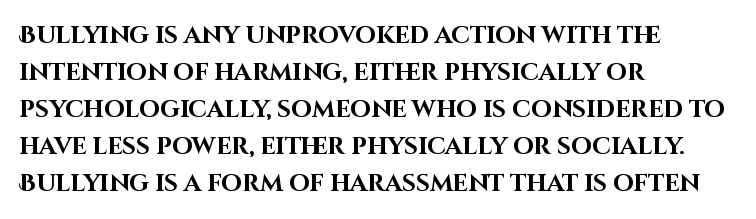
{"italic": "no", "bold": "yes", "underline": "no", "align": "left", "line_spacing": "normal", "line_spacing_ratio": 1.54, "letter_spacing": "normal", "letter_spacing_em": 0.0, "glyph_px": 24}
